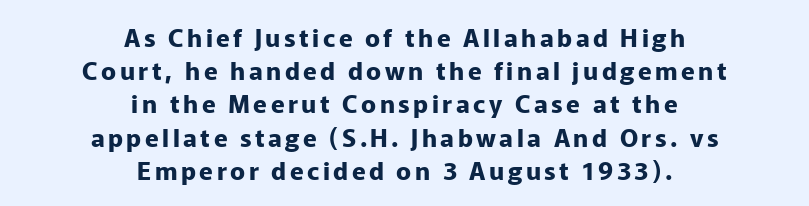
The image shows 25 px bold type, upright; set centered, normal line spacing (1.33x), not underlined.
